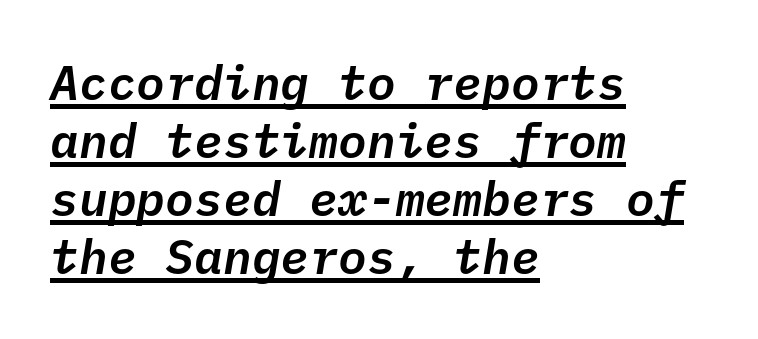
This rendering uses left alignment, leaving the right contour irregular. Underlining? Definitely there. Tall strokes in this sample are angled rather than plumb. You could count columns in this text — the font is strictly monospaced. The face used here is rendered with its standard letterfit.
